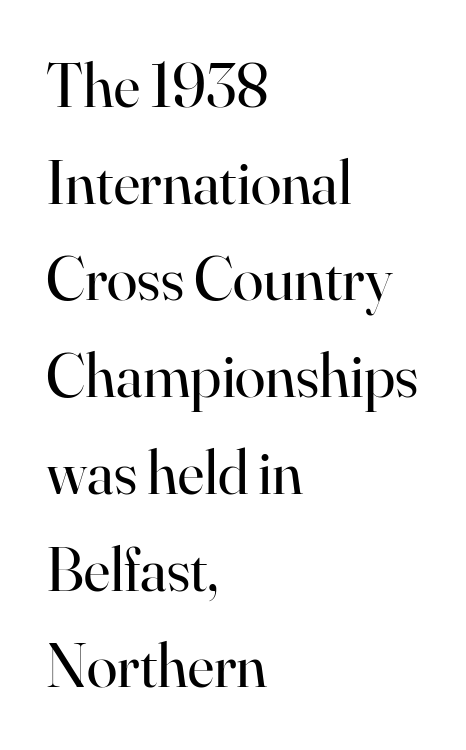
The image shows 62 px regular-weight serif type, upright; set left-aligned, normal line spacing (1.56x), normal letter spacing, not underlined; high stroke contrast and a small x-height.
